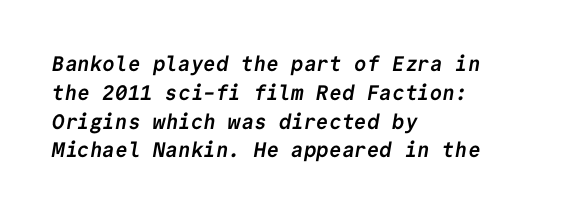
{"bold": "yes", "underline": "no", "align": "left", "line_spacing": "normal", "line_spacing_ratio": 1.37, "letter_spacing": "normal", "letter_spacing_em": 0.0, "glyph_px": 21}
